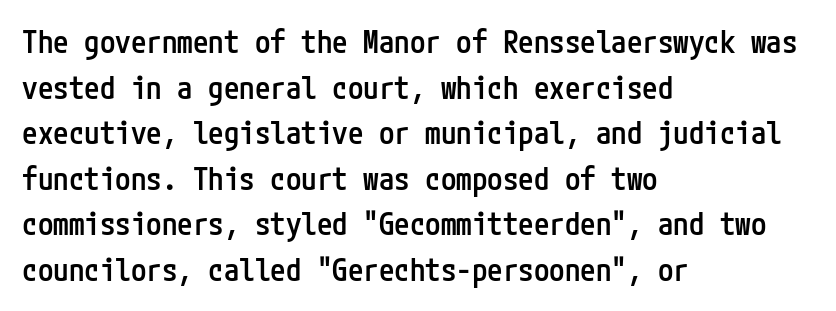
This is roman type, the default non-slanted kind. Honestly, the letter spacing is just normal — you wouldn't notice it. Nope, no serifs anywhere on these letters. Weight check: semibold — heavier than regular, not quite bold.
